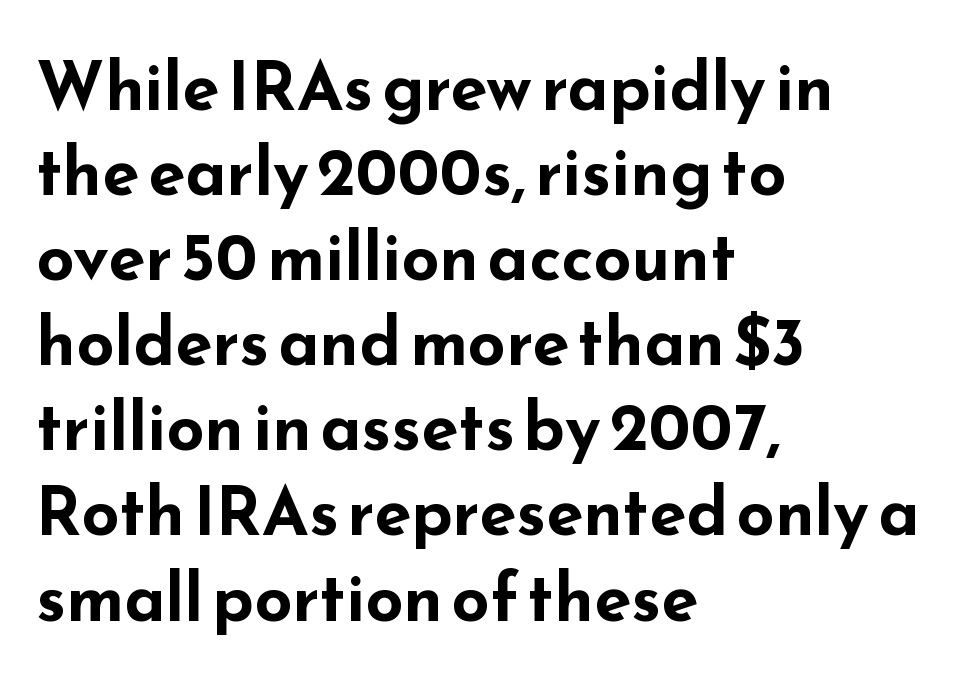
Q: Is the text bold? A: Yes.
Q: Is the text italic (slanted)? A: No, it is upright.
Q: Is the typeface a serif or a sans-serif typeface? A: Sans-serif.
Q: Is the text underlined? A: No.
Q: How is the paragraph aligned? A: Left-aligned.
Q: Is the spacing between letters normal or unusually wide? A: Normal.
Q: Is the spacing between lines tight, normal or loose? A: Normal.
Q: Width (condensed, normal, or wide)? A: Wide.
Q: Stroke contrast? A: Low.
Q: x-height? A: Small.
Q: Monospaced? A: No.
